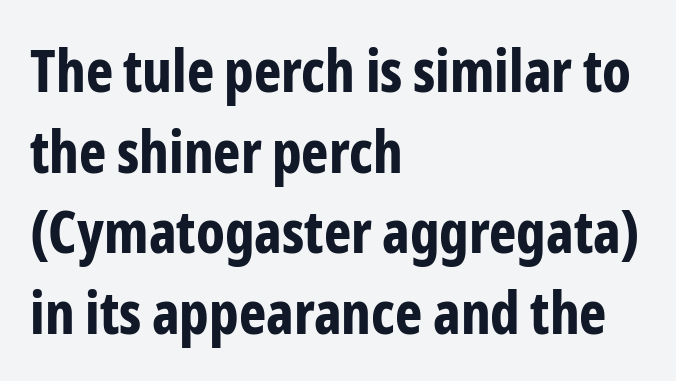
{"serif": "no", "italic": "no", "bold": "yes", "weight": "bold", "width": "condensed", "stroke_contrast": "low", "x_height": "medium", "monospaced": "no", "underline": "no", "align": "left", "line_spacing": "normal", "line_spacing_ratio": 1.39, "letter_spacing": "normal", "letter_spacing_em": 0.0, "glyph_px": 58}
